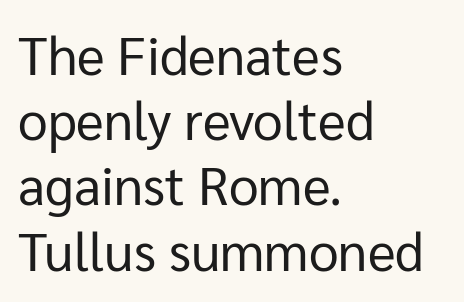
Q: Is the text bold? A: No.
Q: Is the text italic (slanted)? A: No, it is upright.
Q: Is the typeface a serif or a sans-serif typeface? A: Sans-serif.
Q: Is the text underlined? A: No.
Q: How is the paragraph aligned? A: Left-aligned.
Q: Is the spacing between letters normal or unusually wide? A: Normal.
Q: Width (condensed, normal, or wide)? A: Normal.
Q: Stroke contrast? A: Low.
Q: x-height? A: Medium.
Q: Monospaced? A: No.
